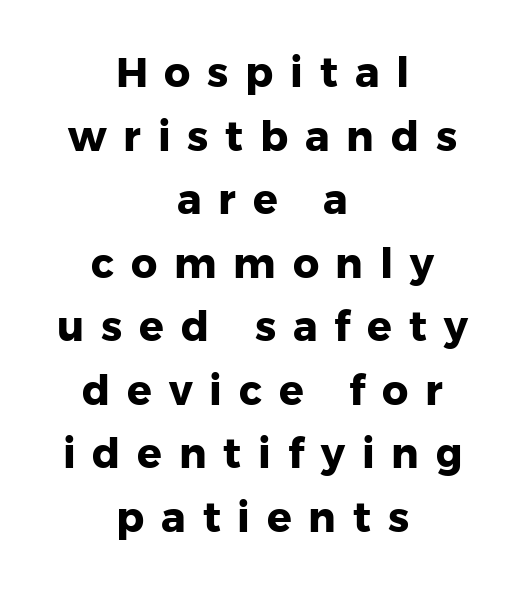
Q: Is the text bold? A: Yes.
Q: Is the text italic (slanted)? A: No, it is upright.
Q: Is the typeface a serif or a sans-serif typeface? A: Sans-serif.
Q: Is the text underlined? A: No.
Q: How is the paragraph aligned? A: Centered.
Q: Is the spacing between letters normal or unusually wide? A: Unusually wide.
Q: Is the spacing between lines tight, normal or loose? A: Normal.
Q: Width (condensed, normal, or wide)? A: Normal.
Q: Stroke contrast? A: Low.
Q: x-height? A: Medium.
Q: Monospaced? A: No.
